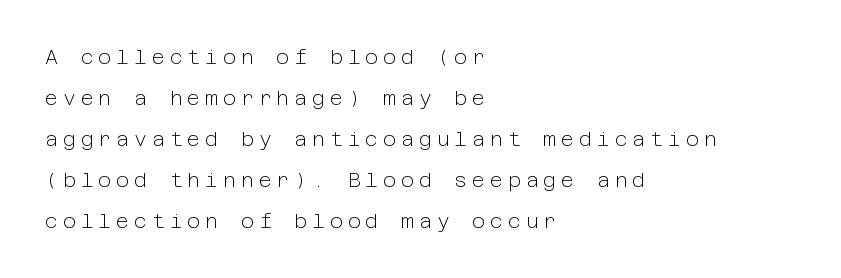
You could only call the tracking loose — the letters float apart. Layout note: lines flush left. The face looks like a standard text weight, possibly lighter. This is the regular roman posture of the typeface. These lines stand farther apart than default settings would place them.
